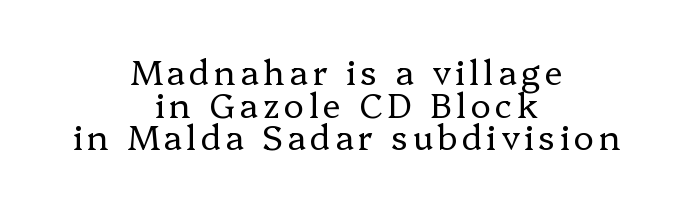
Underlining? Definitely not there. Examine the stroke ends and you'll spot serifs. The rendering uses natural spacing where letterforms have individual widths. Vertical stems look standard width or narrower in stroke.
